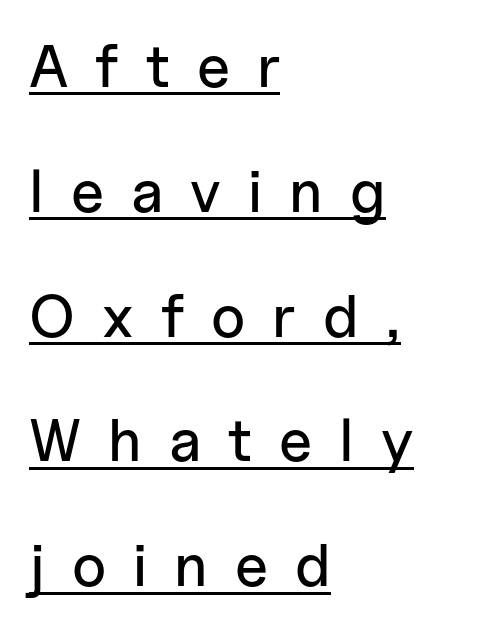
{"serif": "no", "italic": "no", "width": "normal", "stroke_contrast": "low", "x_height": "medium", "monospaced": "no", "underline": "yes", "align": "left", "line_spacing": "loose", "line_spacing_ratio": 2.08, "letter_spacing": "wide", "letter_spacing_em": 0.45, "glyph_px": 60}
